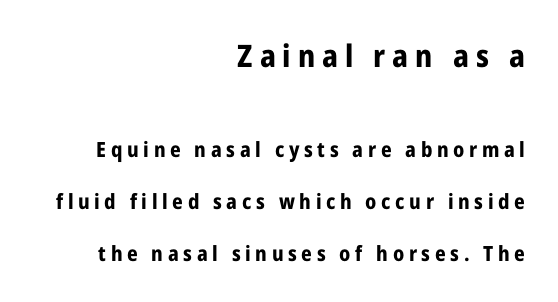
Q: Is the text bold? A: Yes.
Q: Is the text italic (slanted)? A: No, it is upright.
Q: Is the typeface a serif or a sans-serif typeface? A: Sans-serif.
Q: Is the text underlined? A: No.
Q: How is the paragraph aligned? A: Right-aligned.
Q: Is the spacing between letters normal or unusually wide? A: Unusually wide.
Q: Is the spacing between lines tight, normal or loose? A: Loose.
Q: Which block of text is set in a larger size, the first (top) or the second (bottom)? A: The first (top) one.
Q: Width (condensed, normal, or wide)? A: Condensed.
Q: Stroke contrast? A: Low.
Q: x-height? A: Medium.
Q: Monospaced? A: No.
